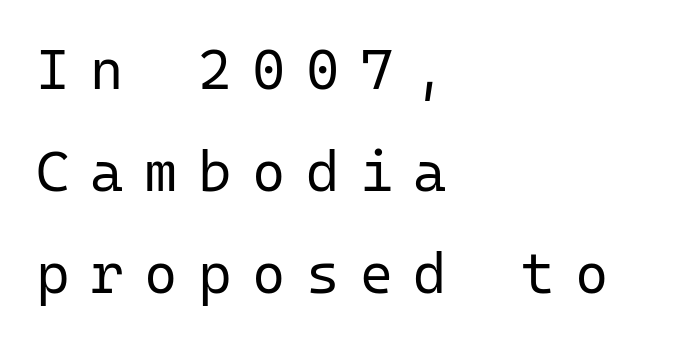
The image shows 57 px regular-weight sans-serif type, upright, monospaced; set left-aligned, line spacing 1.79x, unusually wide letter spacing (+0.36 em), not underlined; low stroke contrast and a medium x-height.
